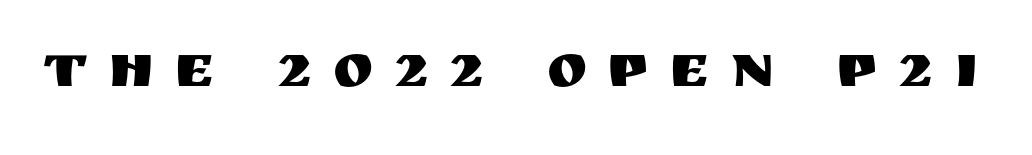
Q: Is the text italic (slanted)? A: No, it is upright.
Q: Is the typeface a serif or a sans-serif typeface? A: Sans-serif.
Q: Is the text underlined? A: No.
Q: Is the spacing between letters normal or unusually wide? A: Unusually wide.
Q: Width (condensed, normal, or wide)? A: Normal.
Q: Stroke contrast? A: Medium.
Q: x-height? A: Large.
Q: Monospaced? A: No.
